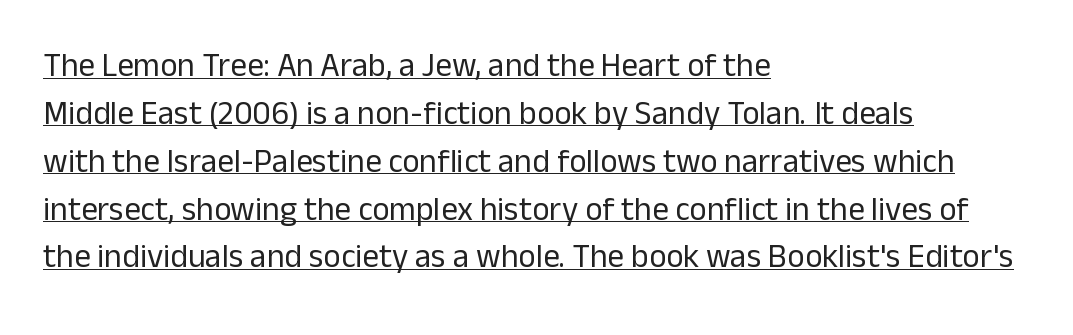
{"serif": "no", "italic": "no", "bold": "no", "weight": "regular", "width": "normal", "stroke_contrast": "low", "x_height": "medium", "monospaced": "no", "underline": "yes", "align": "left", "line_spacing": "normal", "line_spacing_ratio": 1.45, "letter_spacing": "normal", "letter_spacing_em": 0.0, "glyph_px": 33}
